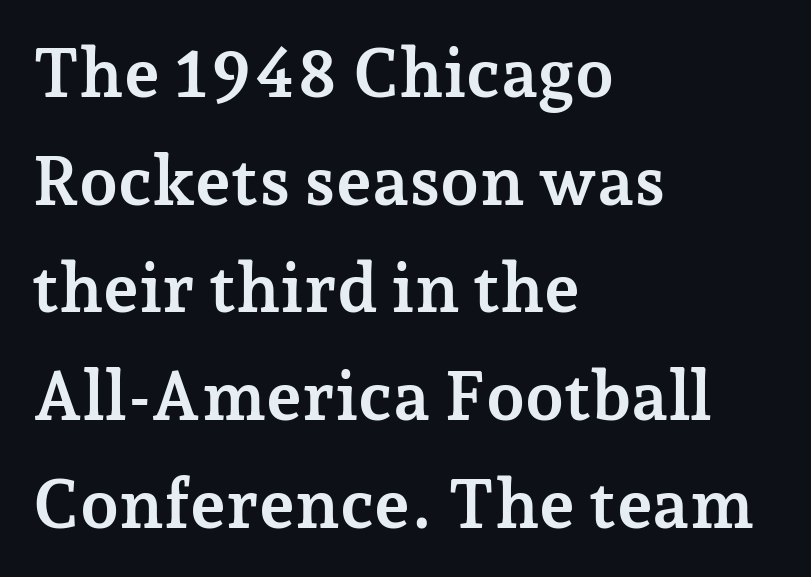
Font category for this specimen: serif. Horizontal bands of white between lines are of average thickness. Emphasis by weight is at full strength: bold. Anything drawn beneath the words? Only blank space. The rendering anchors every line to the left-hand side.
